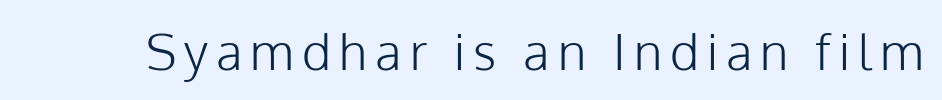
Q: Is the text bold? A: No.
Q: Is the text italic (slanted)? A: No, it is upright.
Q: Is the typeface a serif or a sans-serif typeface? A: Sans-serif.
Q: Is the text underlined? A: No.
Q: Width (condensed, normal, or wide)? A: Normal.
Q: Stroke contrast? A: Low.
Q: x-height? A: Medium.
Q: Monospaced? A: No.
